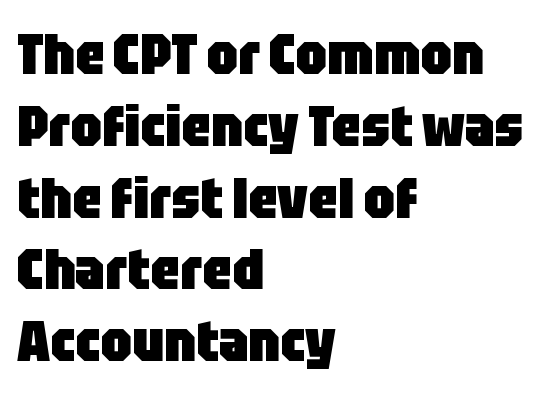
{"serif": "no", "italic": "no", "bold": "yes", "weight": "heavy", "width": "condensed", "stroke_contrast": "low", "x_height": "large", "monospaced": "no", "underline": "no", "align": "left", "line_spacing": "normal", "line_spacing_ratio": 1.26, "letter_spacing": "normal", "letter_spacing_em": 0.0, "glyph_px": 57}
